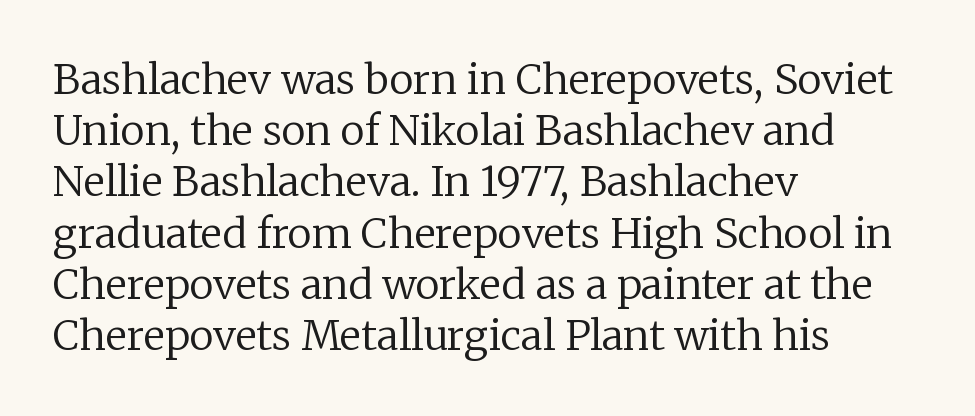
The letters stand straight up with perfectly vertical stems. The passage shown is typed in a proportional face where columns would drift. Observe the serifs anchoring each vertical stroke in this sample. Look at the tracking — it's just the regular setting, nothing added. The specimen omits any rule beneath the text block's lines. The paragraph has a hard left edge and a soft right edge.
